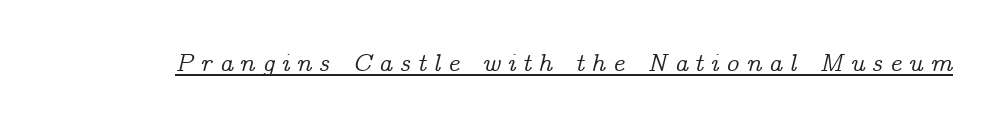
Q: Is the text italic (slanted)? A: Yes, it leans right by about 14 degrees.
Q: Is the text underlined? A: Yes.
Q: Is the spacing between letters normal or unusually wide? A: Unusually wide.
